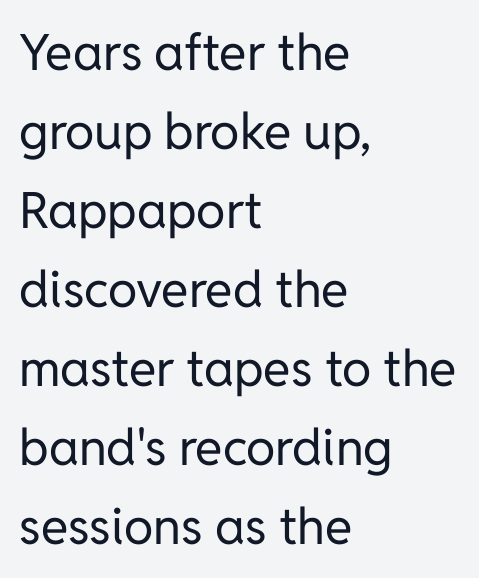
Q: Is the text bold? A: No.
Q: Is the text italic (slanted)? A: No, it is upright.
Q: Is the typeface a serif or a sans-serif typeface? A: Sans-serif.
Q: Is the text underlined? A: No.
Q: How is the paragraph aligned? A: Left-aligned.
Q: Is the spacing between letters normal or unusually wide? A: Normal.
Q: Is the spacing between lines tight, normal or loose? A: Normal.
Q: Width (condensed, normal, or wide)? A: Normal.
Q: Stroke contrast? A: Low.
Q: x-height? A: Medium.
Q: Monospaced? A: No.
